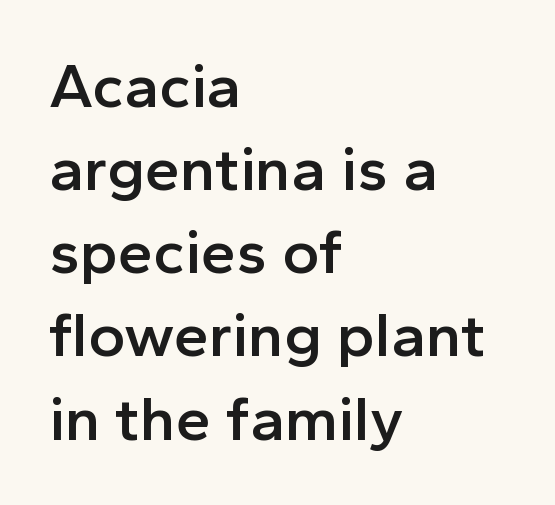
{"serif": "no", "italic": "no", "bold": "semi", "weight": "semibold", "width": "normal", "x_height": "medium", "monospaced": "no", "underline": "no", "align": "left", "line_spacing": "normal", "line_spacing_ratio": 1.32, "letter_spacing": "normal", "letter_spacing_em": 0.0, "glyph_px": 63}
